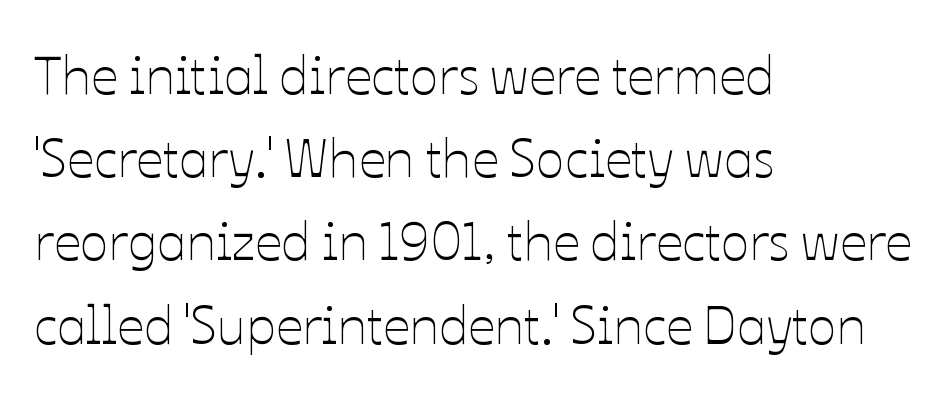
The image shows 53 px thin type, upright; set left-aligned, normal line spacing (1.57x), normal letter spacing, not underlined; low stroke contrast and a medium x-height.
